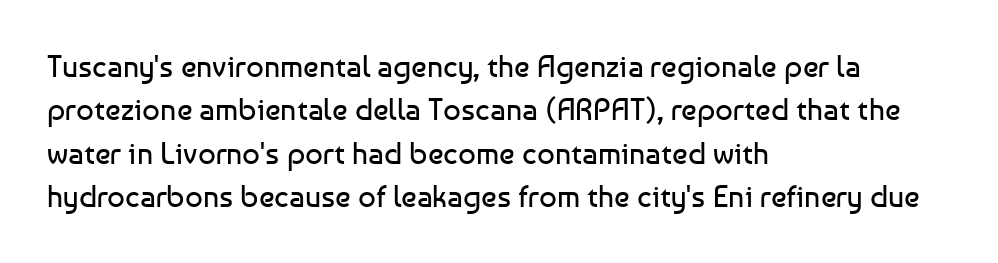
Honestly, the letter spacing is just normal — you wouldn't notice it. Font category for this specimen: sans-serif. A typesetter would call this proportional, since set widths differ per character. Plain, unruled lines of type. A normal amount of white space separates one row of letters from the next. Where is the straight margin? On the left.
